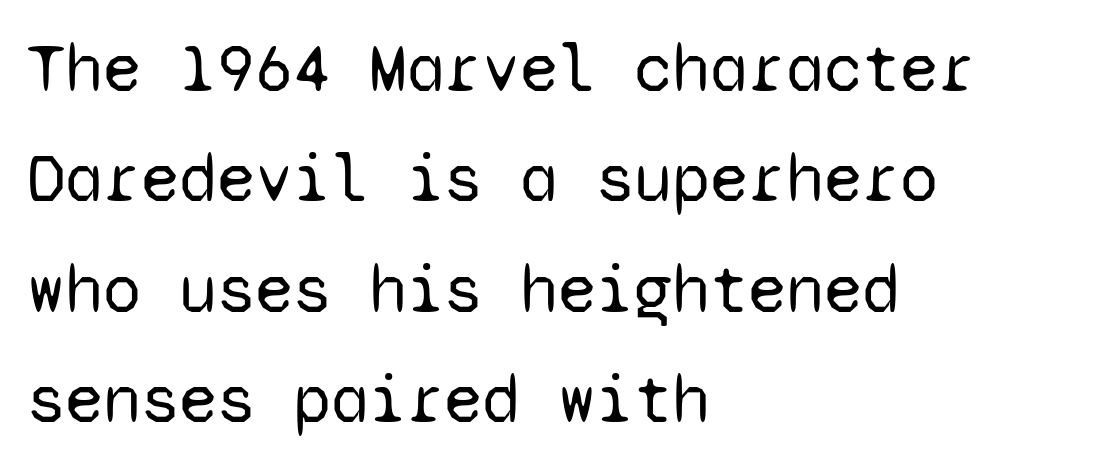
Q: Is the text bold? A: No.
Q: Is the text italic (slanted)? A: No, it is upright.
Q: Is the typeface a serif or a sans-serif typeface? A: Sans-serif.
Q: Is the text underlined? A: No.
Q: How is the paragraph aligned? A: Left-aligned.
Q: Is the spacing between letters normal or unusually wide? A: Normal.
Q: Is the spacing between lines tight, normal or loose? A: Normal.
Q: Width (condensed, normal, or wide)? A: Normal.
Q: Stroke contrast? A: Low.
Q: x-height? A: Medium.
Q: Monospaced? A: Yes.
